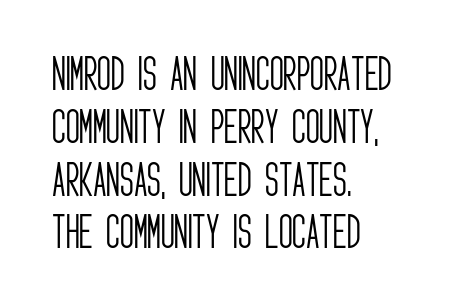
Q: Is the text bold? A: No.
Q: Is the text italic (slanted)? A: No, it is upright.
Q: Is the typeface a serif or a sans-serif typeface? A: Sans-serif.
Q: Is the text underlined? A: No.
Q: How is the paragraph aligned? A: Left-aligned.
Q: Is the spacing between letters normal or unusually wide? A: Normal.
Q: Is the spacing between lines tight, normal or loose? A: Normal.
Q: Width (condensed, normal, or wide)? A: Condensed.
Q: Stroke contrast? A: Low.
Q: x-height? A: Large.
Q: Monospaced? A: No.
